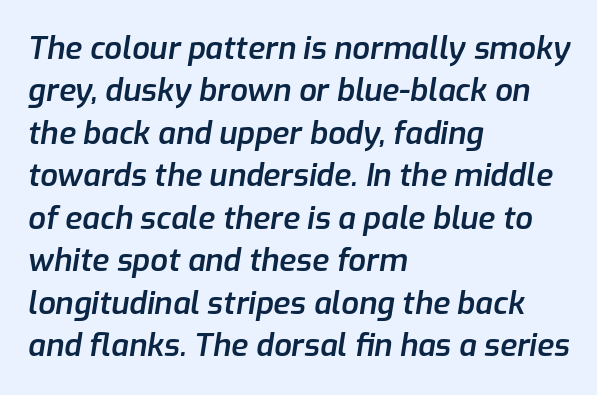
Is the letter spacing exaggerated? No — it looks like the ordinary default. The text carries the slant typical of an italic or oblique font. Has an underline been added? It has not. Honestly, the row spacing looks completely unremarkable. Is this a fixed-width face? No — the glyphs have proportional, varying widths.
